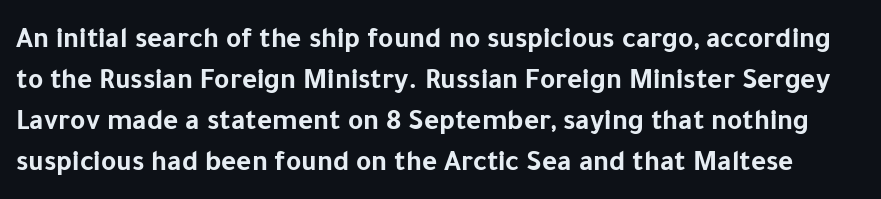
{"serif": "no", "italic": "no", "bold": "yes", "weight": "bold", "width": "normal", "stroke_contrast": "low", "x_height": "medium", "monospaced": "no", "underline": "no", "line_spacing": "normal", "line_spacing_ratio": 1.41, "letter_spacing": "normal", "letter_spacing_em": 0.0, "glyph_px": 29}
